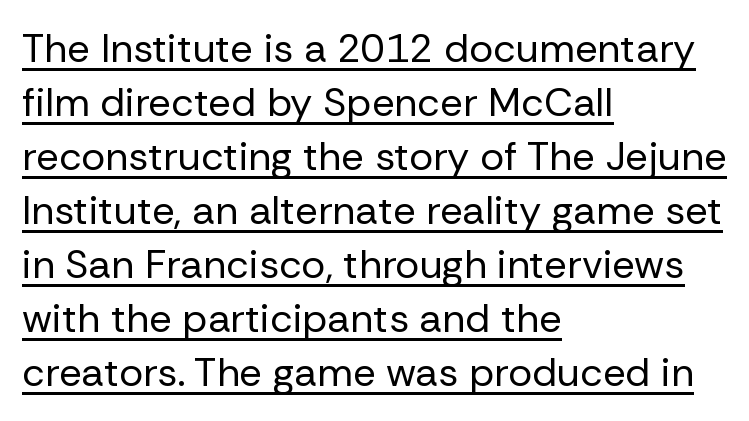
Q: Is the text bold? A: No.
Q: Is the text italic (slanted)? A: No, it is upright.
Q: Is the typeface a serif or a sans-serif typeface? A: Sans-serif.
Q: Is the text underlined? A: Yes.
Q: How is the paragraph aligned? A: Left-aligned.
Q: Is the spacing between letters normal or unusually wide? A: Normal.
Q: Is the spacing between lines tight, normal or loose? A: Normal.
Q: Width (condensed, normal, or wide)? A: Normal.
Q: Stroke contrast? A: Low.
Q: x-height? A: Medium.
Q: Monospaced? A: No.
